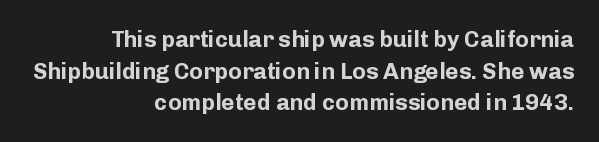
The image shows 23 px bold type, upright; set right-aligned, normal line spacing (1.38x), normal letter spacing, not underlined.
